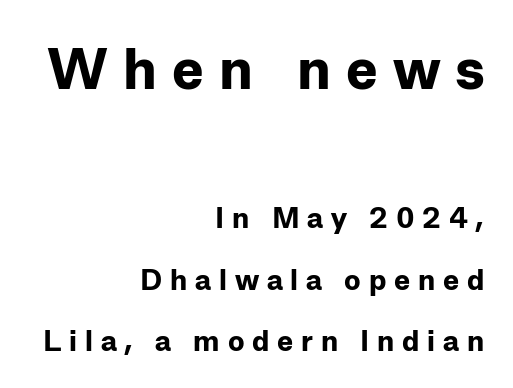
Q: Is the text bold? A: Yes.
Q: Is the text italic (slanted)? A: No, it is upright.
Q: Is the typeface a serif or a sans-serif typeface? A: Sans-serif.
Q: Is the text underlined? A: No.
Q: How is the paragraph aligned? A: Right-aligned.
Q: Is the spacing between letters normal or unusually wide? A: Unusually wide.
Q: Is the spacing between lines tight, normal or loose? A: Loose.
Q: Which block of text is set in a larger size, the first (top) or the second (bottom)? A: The first (top) one.
Q: Width (condensed, normal, or wide)? A: Normal.
Q: Stroke contrast? A: Low.
Q: x-height? A: Medium.
Q: Monospaced? A: No.
